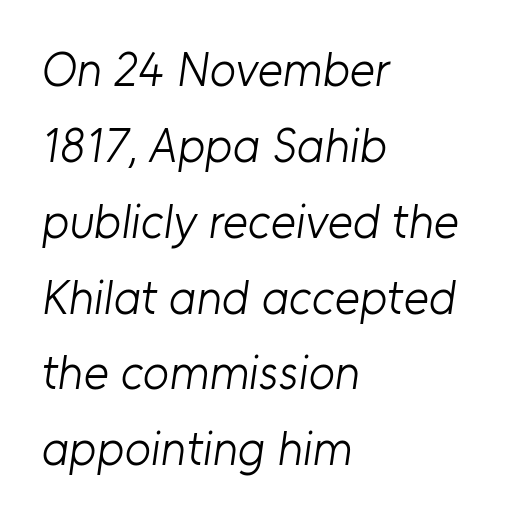
The image shows 48 px light sans-serif type; set left-aligned, normal line spacing (1.58x), normal letter spacing, not underlined; low stroke contrast and a medium x-height.
